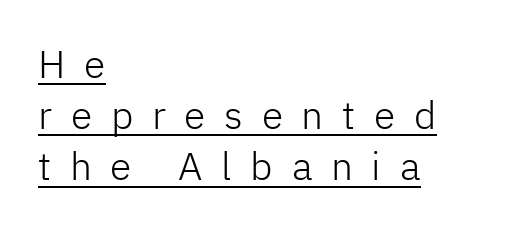
The image shows 39 px light sans-serif type, upright; set left-aligned, normal line spacing (1.31x), unusually wide letter spacing (+0.48 em), underlined; low stroke contrast and a medium x-height.
